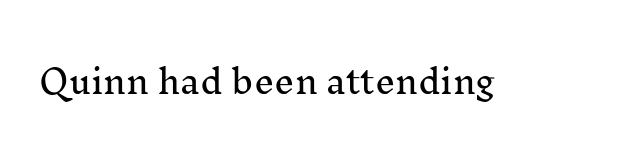
This sample has the flowing, uneven cadence of proportional lettering. Words appear dense and cohesive because spacing is normal. Tall strokes in this sample are plumb rather than angled. Any mark beneath the type? The region is blank. Typographically, this falls in the serif category.
